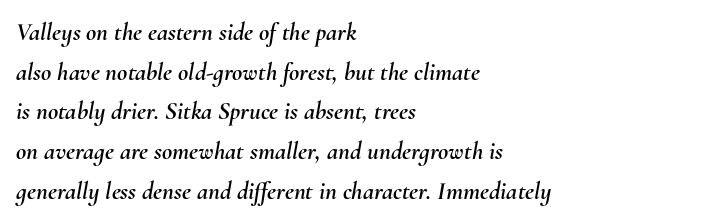
The image shows 25 px text type, italic (leaning right); set left-aligned, normal line spacing (1.59x), normal letter spacing, not underlined.
